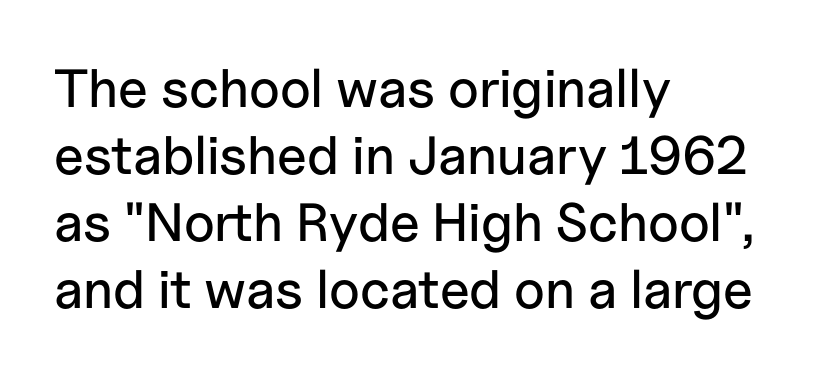
The image shows 54 px sans-serif type, upright; set left-aligned, line spacing 1.24x, normal letter spacing, not underlined; low stroke contrast and a medium x-height.
